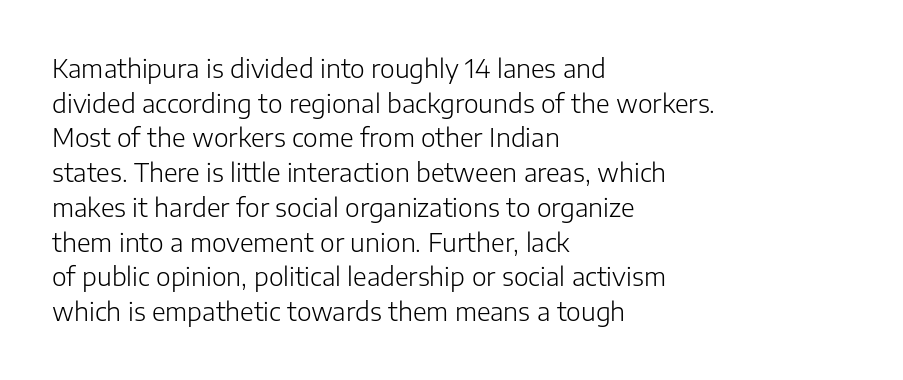
The image shows 25 px text type, upright; set left-aligned, normal line spacing (1.39x), normal letter spacing, not underlined.
